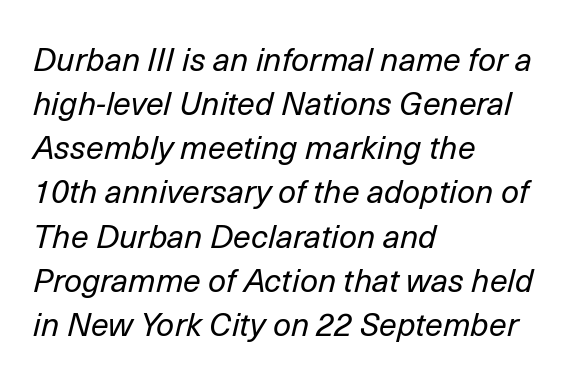
Evenly set lines give the paragraph a standard silhouette. Varying glyph widths throughout — classic text-font behaviour. Is the block centered? No — it sits flush against the left margin. When letters slant like this, we call the style italic.
